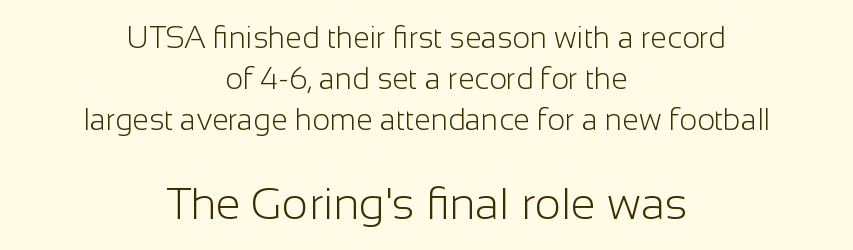
The image shows 45 px light sans-serif type, upright; set centered, normal line spacing (1.36x), normal letter spacing, not underlined; the second (bottom) block is 1.5x larger; low stroke contrast and a medium x-height.
